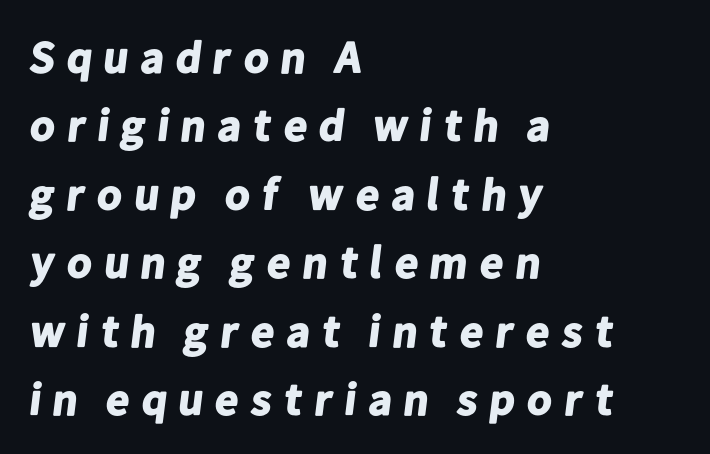
{"serif": "no", "bold": "yes", "weight": "bold", "width": "normal", "stroke_contrast": "low", "x_height": "medium", "monospaced": "no", "underline": "no", "align": "left", "line_spacing": "normal", "line_spacing_ratio": 1.52, "letter_spacing": "wide", "letter_spacing_em": 0.2, "glyph_px": 45}
